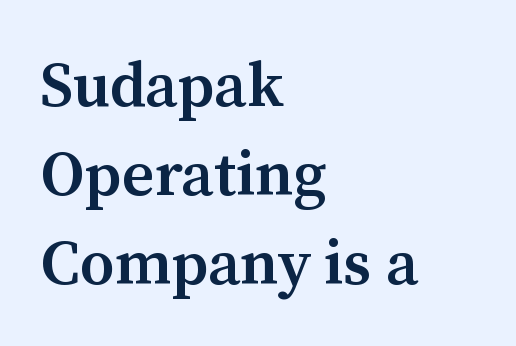
Regarding leading, the lines here are spaced in the standard way. This sample uses plain, unmodified letter spacing. Notice how the passage keeps a crisp vertical edge on the left only. Each letter keeps its own natural width here, so spacing adapts to shape.
